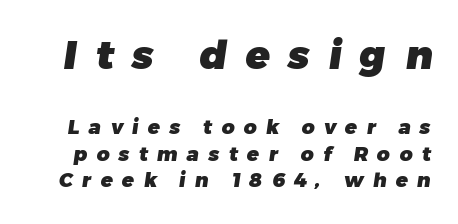
Q: Is the text bold? A: Yes.
Q: Is the typeface a serif or a sans-serif typeface? A: Sans-serif.
Q: Is the text underlined? A: No.
Q: Is the spacing between letters normal or unusually wide? A: Unusually wide.
Q: Is the spacing between lines tight, normal or loose? A: Normal.
Q: Which block of text is set in a larger size, the first (top) or the second (bottom)? A: The first (top) one.
Q: Width (condensed, normal, or wide)? A: Normal.
Q: Stroke contrast? A: Low.
Q: x-height? A: Medium.
Q: Monospaced? A: No.
